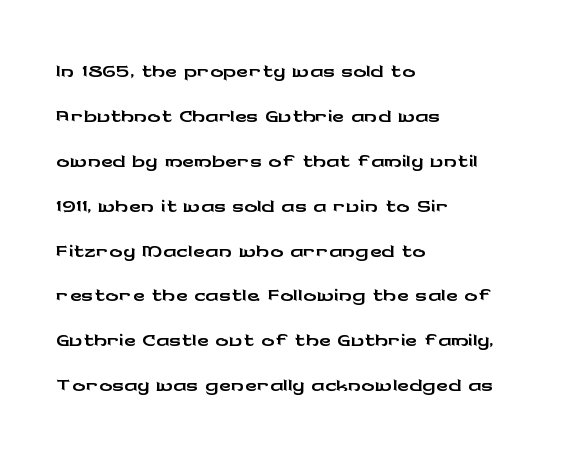
{"serif": "no", "italic": "no", "width": "wide", "stroke_contrast": "low", "x_height": "medium", "monospaced": "no", "underline": "no", "align": "left", "line_spacing": "normal", "line_spacing_ratio": 1.36, "letter_spacing": "normal", "letter_spacing_em": 0.0, "glyph_px": 33}
